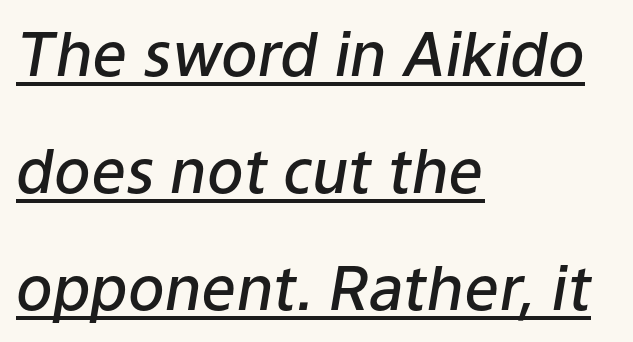
Decoration check: the copy is underlined. Typographic density is moderately raised because the face is semibold. In CSS terms this would be text-align: left. Does the lettering tilt? It does — this is italic.
